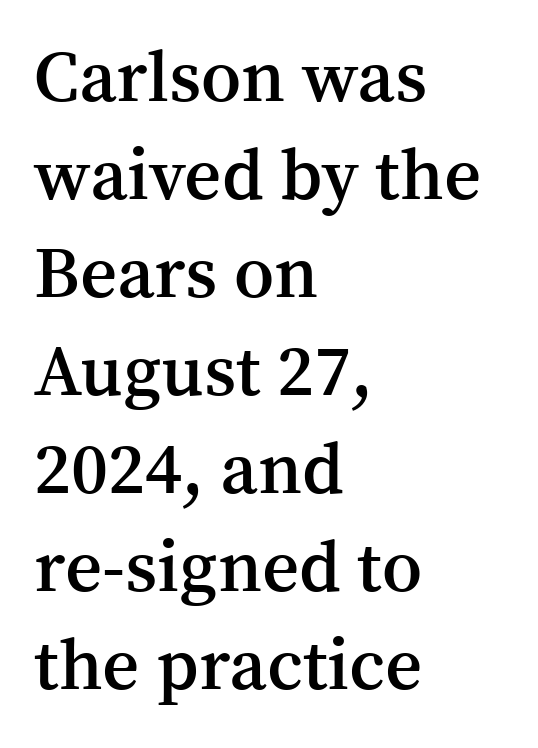
The words here are not underlined. Serifs: yes, visible at the terminals of the letterforms. Nope, not italic — everything's standing straight. Is the letter spacing exaggerated? No — it looks like the ordinary default. Each letter keeps its own natural width here, so spacing adapts to shape. This rendering uses left alignment, leaving the right contour irregular.
